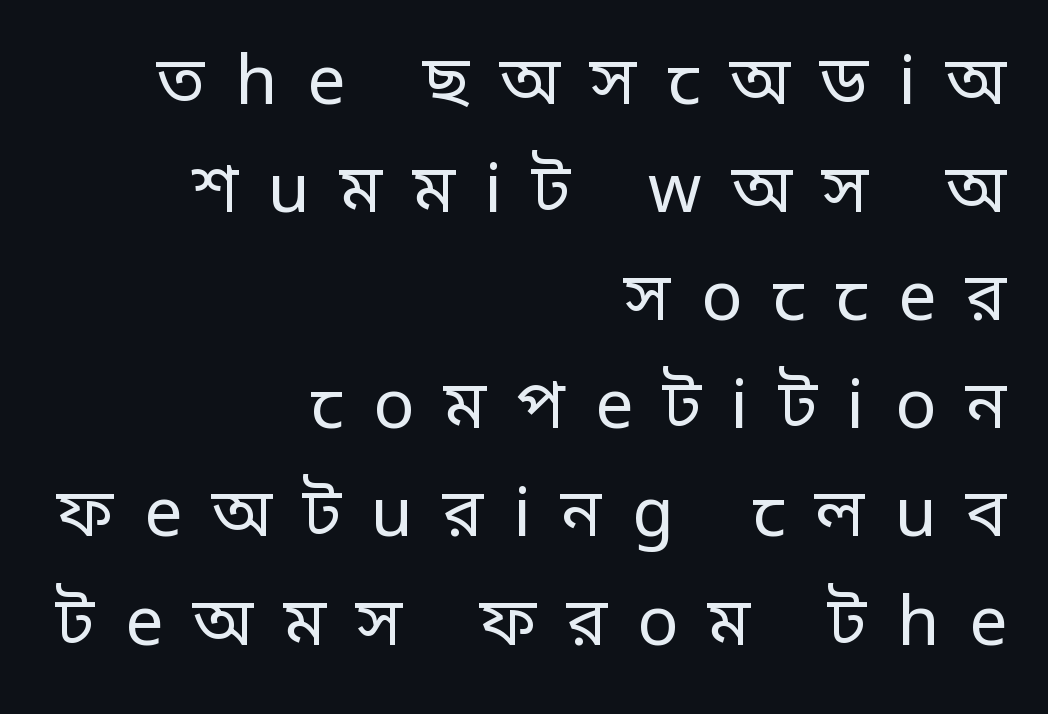
{"serif": "no", "italic": "no", "bold": "no", "weight": "regular", "width": "normal", "stroke_contrast": "low", "x_height": "large", "monospaced": "no", "underline": "no", "align": "right", "line_spacing": "normal", "line_spacing_ratio": 1.59, "letter_spacing": "wide", "letter_spacing_em": 0.44, "glyph_px": 68}
